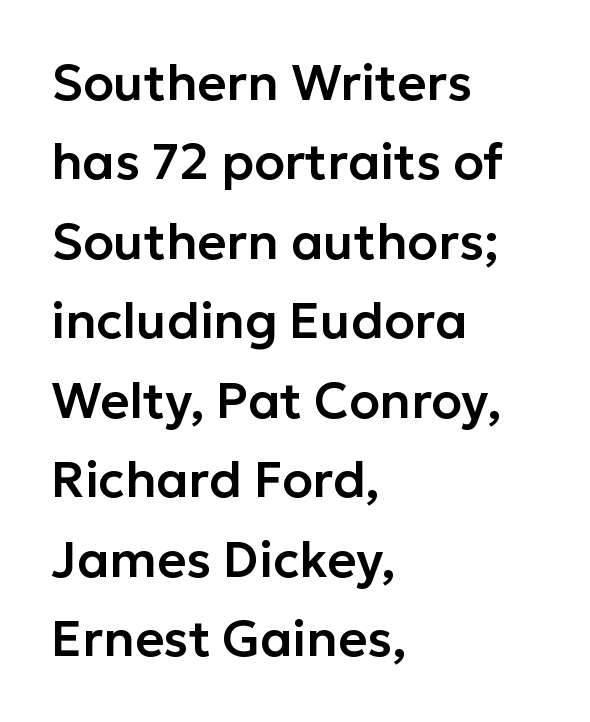
{"serif": "no", "italic": "no", "width": "normal", "stroke_contrast": "low", "x_height": "medium", "monospaced": "no", "underline": "no", "align": "left", "line_spacing": "normal", "line_spacing_ratio": 1.59, "letter_spacing": "normal", "letter_spacing_em": 0.0, "glyph_px": 50}
